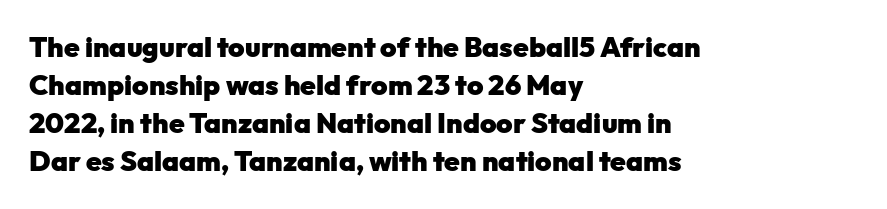
{"serif": "no", "italic": "no", "bold": "yes", "weight": "heavy", "width": "normal", "stroke_contrast": "low", "x_height": "medium", "monospaced": "no", "underline": "no", "align": "left", "line_spacing": "normal", "line_spacing_ratio": 1.36, "letter_spacing": "normal", "letter_spacing_em": 0.0, "glyph_px": 28}
